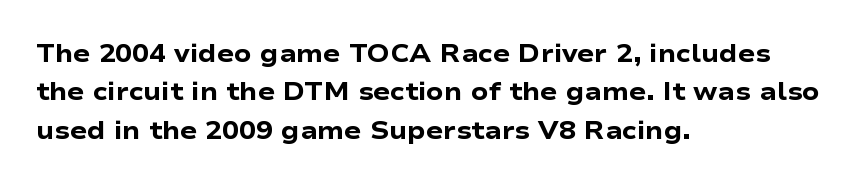
The image shows 25 px bold type, upright; set left-aligned, normal line spacing (1.54x), normal letter spacing, not underlined.
